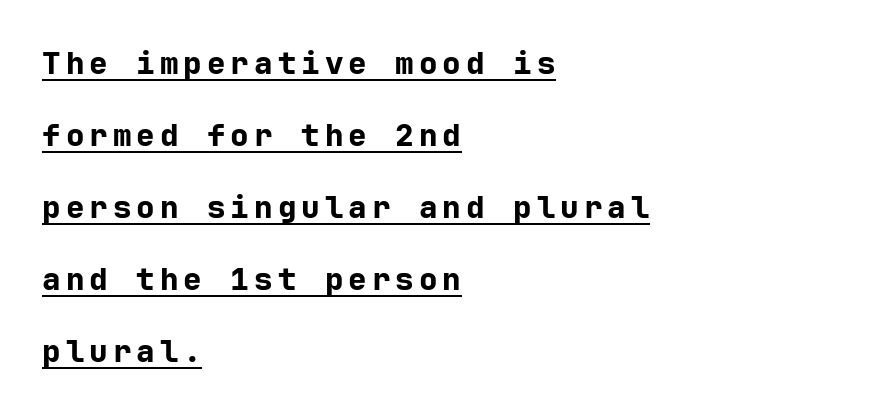
{"serif": "no", "italic": "no", "bold": "yes", "weight": "bold", "width": "normal", "stroke_contrast": "low", "x_height": "medium", "underline": "yes", "align": "left", "line_spacing": "loose", "line_spacing_ratio": 2.32, "glyph_px": 31}
